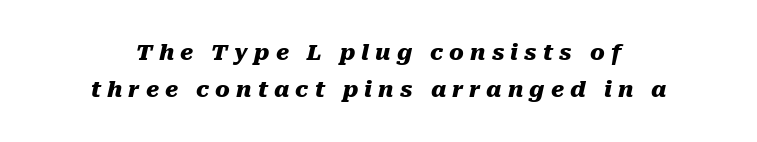
Q: Is the text bold? A: Yes.
Q: Is the text italic (slanted)? A: Yes, it leans right by about 10 degrees.
Q: Is the text underlined? A: No.
Q: How is the paragraph aligned? A: Centered.
Q: Is the spacing between letters normal or unusually wide? A: Unusually wide.
Q: Is the spacing between lines tight, normal or loose? A: Normal.
